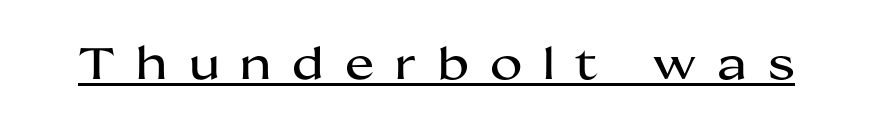
{"italic": "no", "width": "wide", "stroke_contrast": "medium", "x_height": "medium", "monospaced": "no", "underline": "yes", "letter_spacing": "wide", "letter_spacing_em": 0.48, "glyph_px": 44}
